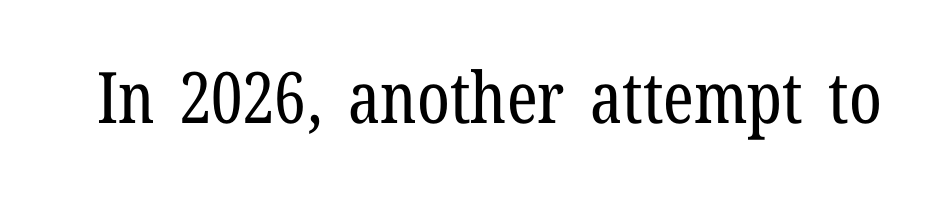
The face used here is seriffed, in the tradition of book romans. Style check: upright. The foot of each line stays bare and open. A typesetter would call this proportional, since set widths differ per character. Glyph-to-glyph distance matches everyday printed text.
